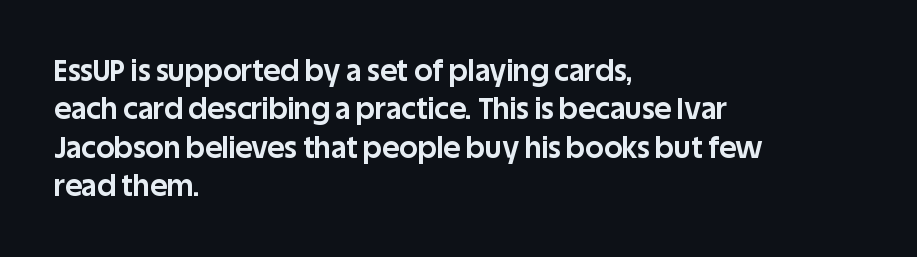
Is the letter spacing exaggerated? No — it looks like the ordinary default. Strong, thick strokes mark this as bold type. Left-aligned paragraph, ragged on the right. The letters advance in unequal steps, a hallmark of proportional type. This rendering employs a face without finishing strokes, i.e., a sans-serif.
